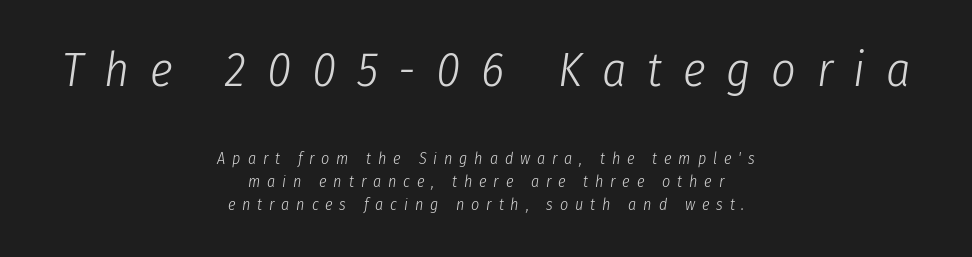
The image shows 48 px light, condensed type, italic (leaning right); set centered, normal line spacing (1.45x), unusually wide letter spacing (+0.43 em), not underlined; the first (top) block is 3.0x larger; low stroke contrast and a medium x-height.
